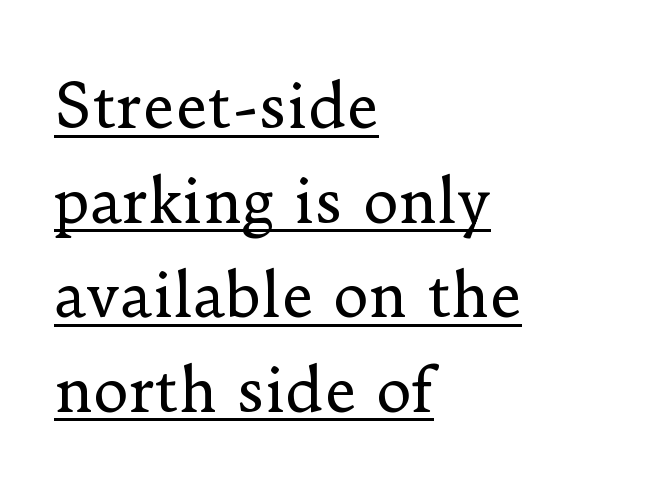
One-word summary of the alignment: left. The glyphs are accompanied by a horizontal stroke just below them. Each letter keeps its own natural width here, so spacing adapts to shape. No chunkiness to these letters — they're not bold. The line-height multiplier appears to be the usual default.
